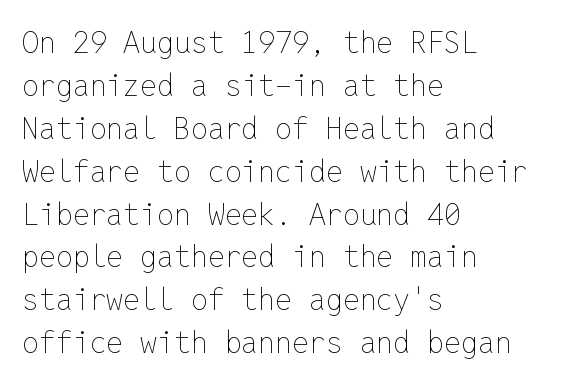
Q: Is the text bold? A: No.
Q: Is the text italic (slanted)? A: No, it is upright.
Q: Is the text underlined? A: No.
Q: How is the paragraph aligned? A: Left-aligned.
Q: Is the spacing between letters normal or unusually wide? A: Normal.
Q: Is the spacing between lines tight, normal or loose? A: Normal.
Q: Width (condensed, normal, or wide)? A: Normal.
Q: Stroke contrast? A: Low.
Q: x-height? A: Medium.
Q: Monospaced? A: Yes.
